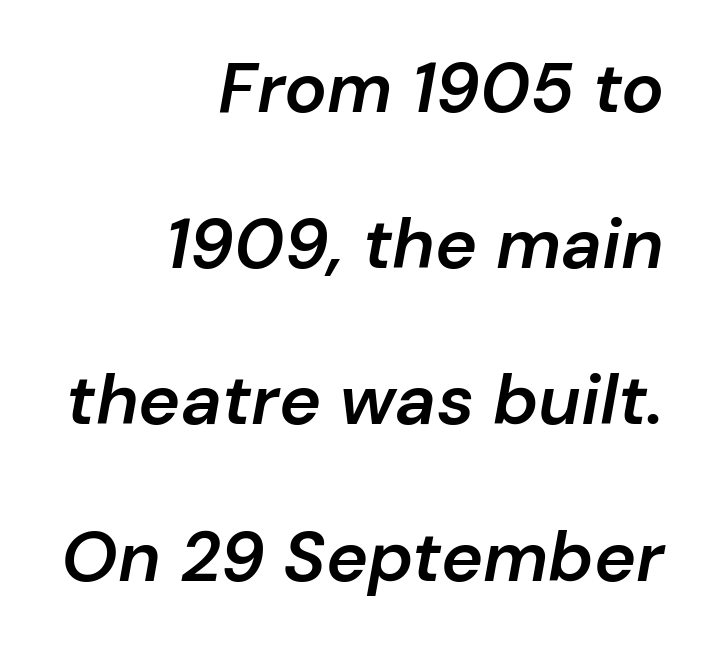
The image shows 71 px semibold type, italic (leaning right); set right-aligned, loose line spacing (2.2x), normal letter spacing, not underlined; low stroke contrast and a medium x-height.
